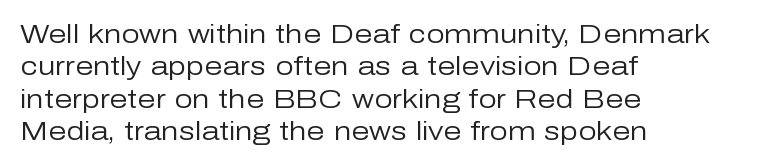
The image shows 26 px text type, upright; set left-aligned, normal line spacing (1.25x), normal letter spacing, not underlined.
